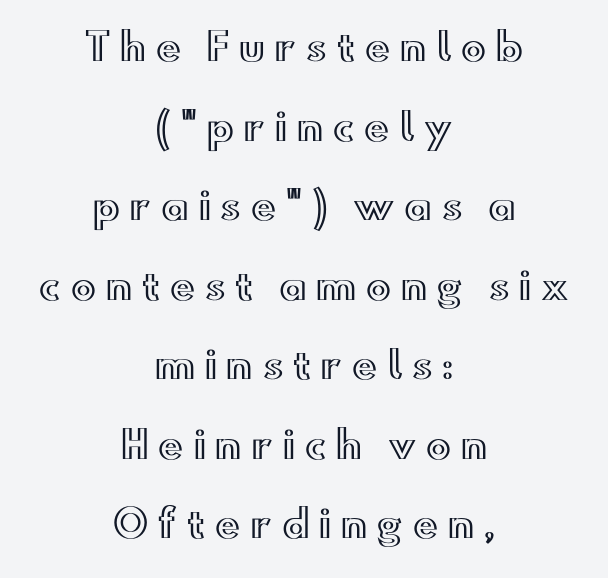
The image shows 37 px wide type, upright; set centered, loose line spacing (2.15x), unusually wide letter spacing (+0.27 em), not underlined; a small x-height.
